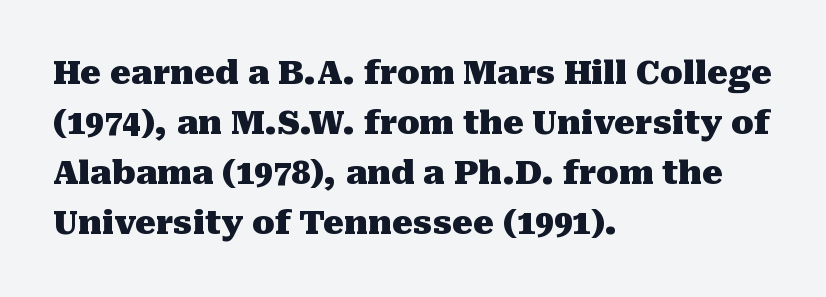
{"serif": "yes", "italic": "no", "bold": "yes", "weight": "heavy", "width": "normal", "stroke_contrast": "medium", "x_height": "medium", "monospaced": "no", "underline": "no", "align": "left", "line_spacing": "normal", "line_spacing_ratio": 1.52, "letter_spacing": "normal", "letter_spacing_em": 0.0, "glyph_px": 33}
